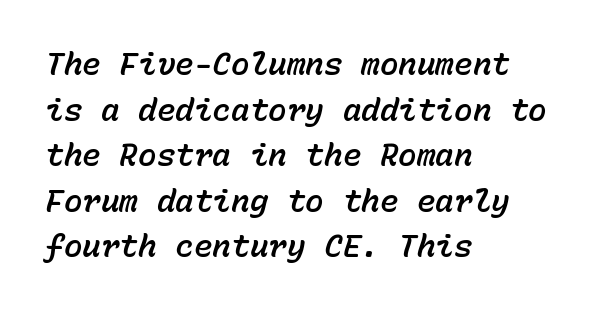
{"italic": "yes", "lean": "right", "slant_degrees": 15, "width": "normal", "stroke_contrast": "low", "x_height": "medium", "monospaced": "yes", "underline": "no", "align": "left", "line_spacing": "normal", "line_spacing_ratio": 1.47, "letter_spacing": "normal", "letter_spacing_em": 0.0, "glyph_px": 31}
